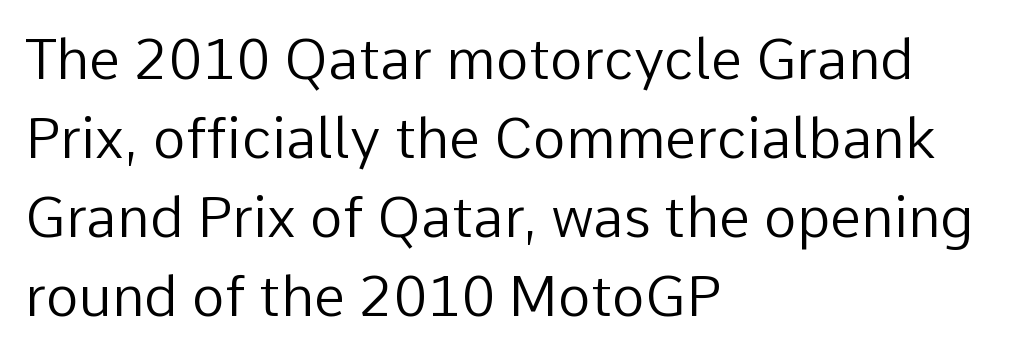
Q: Is the text bold? A: No.
Q: Is the text italic (slanted)? A: No, it is upright.
Q: Is the typeface a serif or a sans-serif typeface? A: Sans-serif.
Q: Is the text underlined? A: No.
Q: How is the paragraph aligned? A: Left-aligned.
Q: Is the spacing between letters normal or unusually wide? A: Normal.
Q: Is the spacing between lines tight, normal or loose? A: Normal.
Q: Width (condensed, normal, or wide)? A: Normal.
Q: Stroke contrast? A: Low.
Q: x-height? A: Medium.
Q: Monospaced? A: No.
